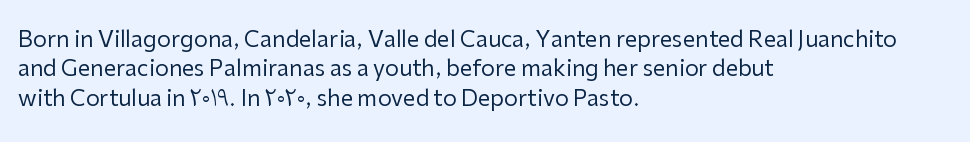
The image shows 22 px text type, upright; set left-aligned, normal line spacing (1.33x), normal letter spacing, not underlined.
